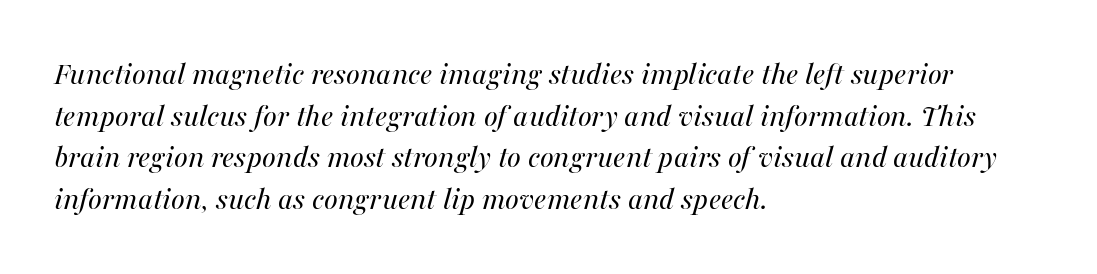
Bare-footed words on every line. This sample has the flowing, uneven cadence of proportional lettering. Heaviness? Minimal to ordinary, like unemphasized prose. Is the letter spacing exaggerated? No — it looks like the ordinary default. Notice how the passage keeps a crisp vertical edge on the left only.
